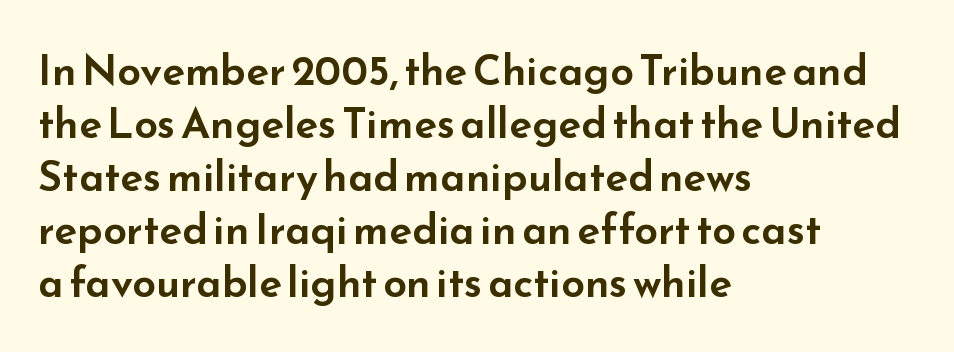
{"serif": "no", "italic": "no", "width": "wide", "stroke_contrast": "low", "x_height": "small", "monospaced": "no", "underline": "no", "align": "left", "line_spacing": "normal", "line_spacing_ratio": 1.26, "letter_spacing": "normal", "letter_spacing_em": 0.0, "glyph_px": 42}
